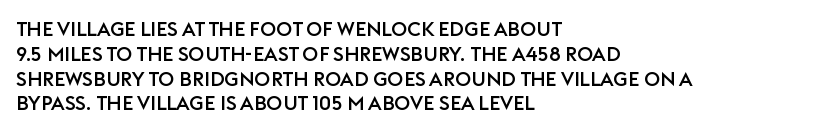
{"italic": "no", "underline": "no", "align": "left", "line_spacing_ratio": 1.24, "letter_spacing": "normal", "letter_spacing_em": 0.0, "glyph_px": 20}
